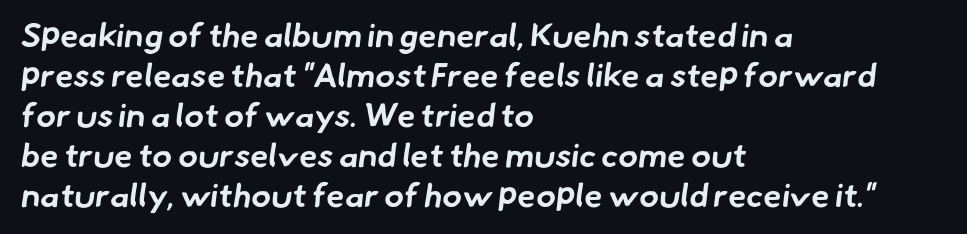
Has an underline been added? It has not. The face used here is a sans, in the tradition of grotesques and geometrics. In terms of weight, the rendering is a true, heavy bold. The line texture is even and compact thanks to regular tracking. Horizontally, the lines are justified to the leading edge only.
